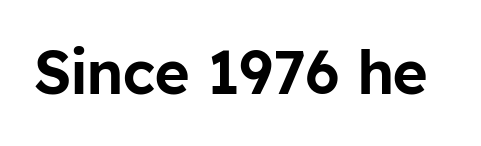
Q: Is the text italic (slanted)? A: No, it is upright.
Q: Is the typeface a serif or a sans-serif typeface? A: Sans-serif.
Q: Is the text underlined? A: No.
Q: Is the spacing between letters normal or unusually wide? A: Normal.
Q: Width (condensed, normal, or wide)? A: Normal.
Q: Stroke contrast? A: Low.
Q: x-height? A: Medium.
Q: Monospaced? A: No.
